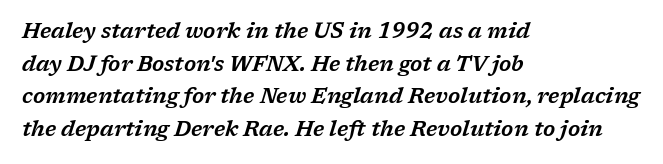
The rendering keeps characters at their native spacing. Italic? Definitely — the glyphs are oblique. The designer left line spacing at the default. The rendering anchors every line to the left-hand side.
